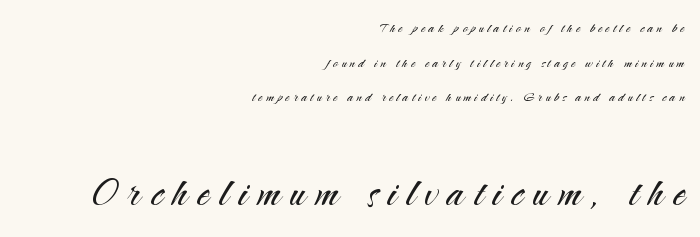
Q: Is the text bold? A: No.
Q: Is the text italic (slanted)? A: Yes.
Q: Is the typeface a serif or a sans-serif typeface? A: Sans-serif.
Q: Is the text underlined? A: No.
Q: How is the paragraph aligned? A: Right-aligned.
Q: Is the spacing between letters normal or unusually wide? A: Unusually wide.
Q: Is the spacing between lines tight, normal or loose? A: Loose.
Q: Which block of text is set in a larger size, the first (top) or the second (bottom)? A: The second (bottom) one.
Q: Width (condensed, normal, or wide)? A: Normal.
Q: Stroke contrast? A: Medium.
Q: x-height? A: Small.
Q: Monospaced? A: No.
